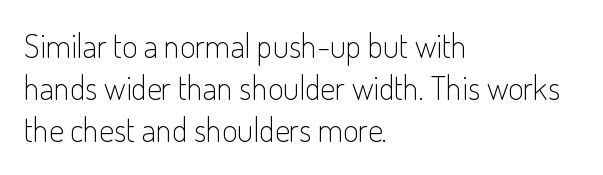
Compared with typical paragraphs, the rows here are spaced about the same. The characters are drawn with everyday or finer stroke widths. Caption: multi-line text, flush left, ragged right. Type without underlining.
